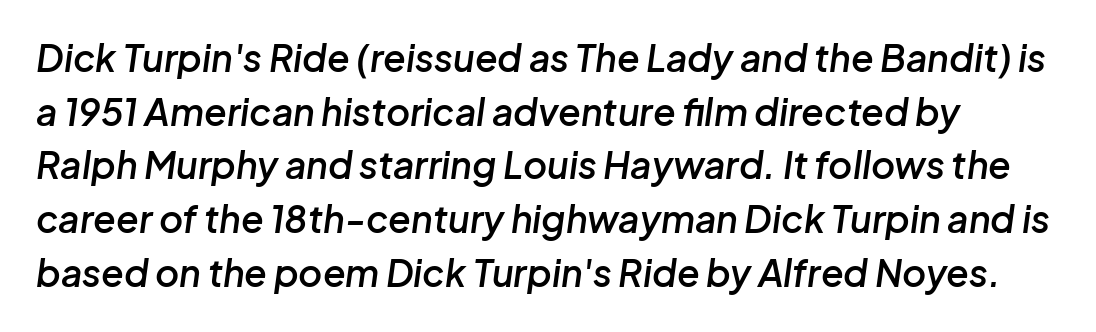
Q: Is the text bold? A: Semi-bold.
Q: Is the text italic (slanted)? A: Yes, it leans right by about 8 degrees.
Q: Is the text underlined? A: No.
Q: Is the spacing between letters normal or unusually wide? A: Normal.
Q: Is the spacing between lines tight, normal or loose? A: Normal.
Q: Width (condensed, normal, or wide)? A: Normal.
Q: Stroke contrast? A: Low.
Q: x-height? A: Medium.
Q: Monospaced? A: No.
